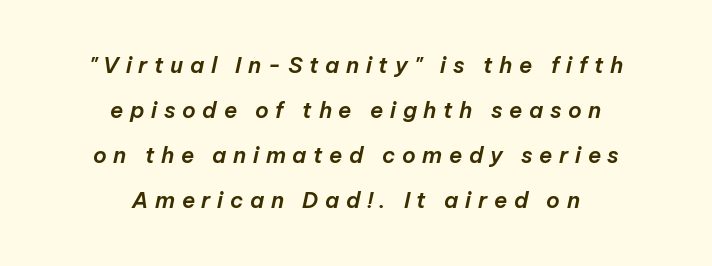
The image shows 22 px text type, italic (leaning right); set centered, loose line spacing (2.05x), unusually wide letter spacing (+0.3 em), not underlined.
